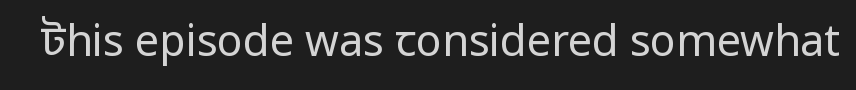
The image shows 43 px regular-weight, condensed sans-serif type, upright; set normal letter spacing, not underlined; low stroke contrast and a large x-height.
